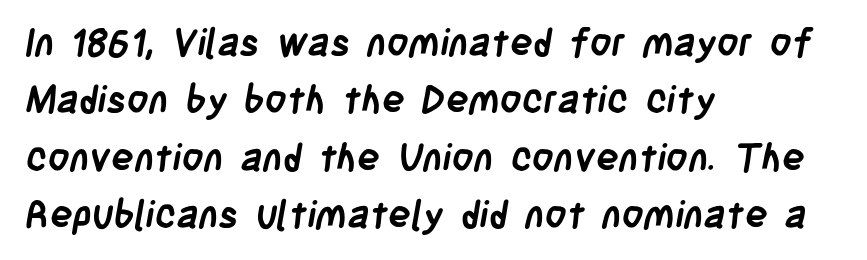
Q: Is the text bold? A: Yes.
Q: Is the typeface a serif or a sans-serif typeface? A: Sans-serif.
Q: Is the text underlined? A: No.
Q: How is the paragraph aligned? A: Left-aligned.
Q: Is the spacing between letters normal or unusually wide? A: Normal.
Q: Is the spacing between lines tight, normal or loose? A: Normal.
Q: Width (condensed, normal, or wide)? A: Condensed.
Q: Stroke contrast? A: Low.
Q: x-height? A: Large.
Q: Monospaced? A: No.
